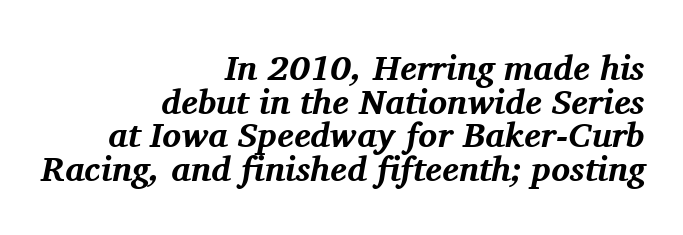
Q: Is the text bold? A: Yes.
Q: Is the text italic (slanted)? A: Yes, it leans right by about 11 degrees.
Q: Is the typeface a serif or a sans-serif typeface? A: Serif.
Q: Is the text underlined? A: No.
Q: How is the paragraph aligned? A: Right-aligned.
Q: Is the spacing between letters normal or unusually wide? A: Normal.
Q: Is the spacing between lines tight, normal or loose? A: Tight.
Q: Width (condensed, normal, or wide)? A: Normal.
Q: Stroke contrast? A: Medium.
Q: x-height? A: Medium.
Q: Monospaced? A: No.
